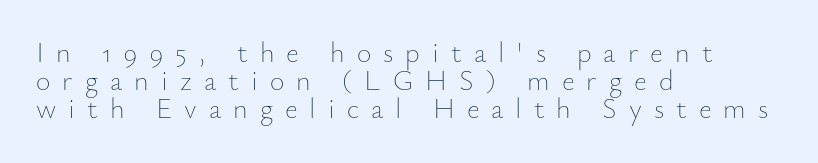
Rule under the text: the space is simply empty. Vertical spacing — tight. Rendered with straight, roman letterforms. Letter spacing: wide. A typesetter would call this proportional, since set widths differ per character. These lines stack with their left ends in a neat column.
